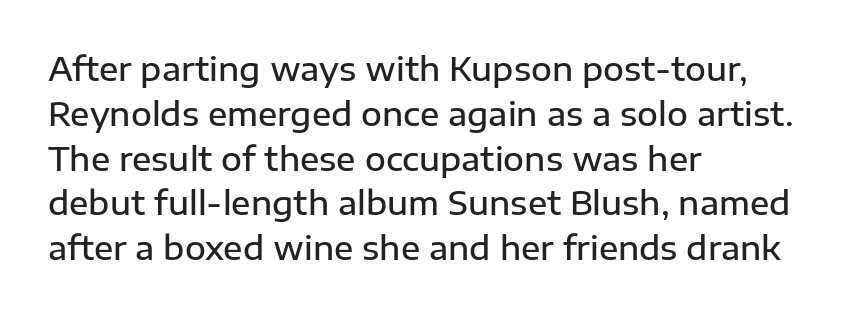
{"serif": "no", "italic": "no", "bold": "semi", "weight": "semibold", "width": "normal", "stroke_contrast": "low", "x_height": "medium", "monospaced": "no", "underline": "no", "align": "left", "line_spacing": "normal", "line_spacing_ratio": 1.4, "letter_spacing": "normal", "letter_spacing_em": 0.0, "glyph_px": 32}
